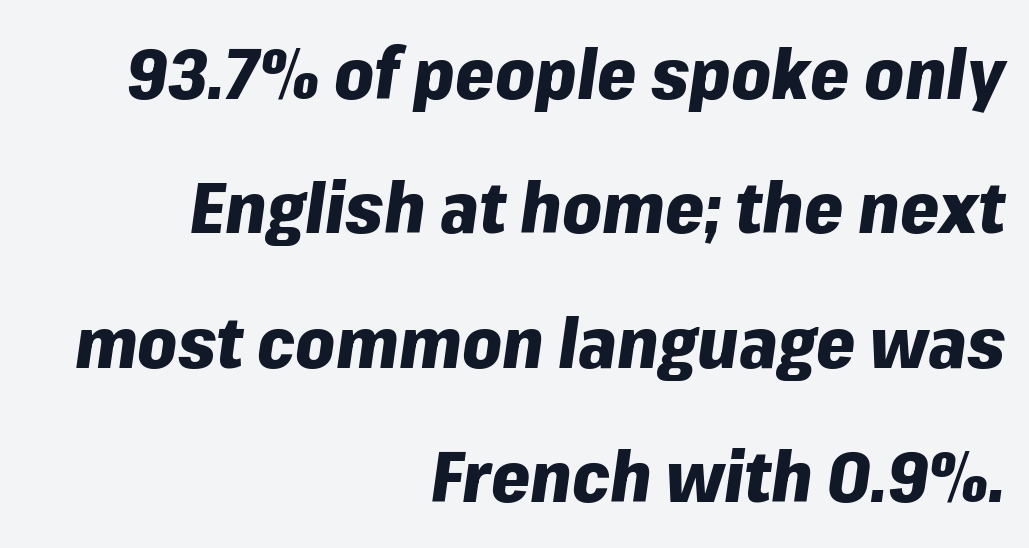
{"italic": "yes", "lean": "right", "slant_degrees": 8, "bold": "yes", "weight": "heavy", "width": "normal", "stroke_contrast": "low", "x_height": "medium", "monospaced": "no", "underline": "no", "align": "right", "line_spacing": "loose", "line_spacing_ratio": 1.92, "letter_spacing": "normal", "letter_spacing_em": 0.0, "glyph_px": 70}
